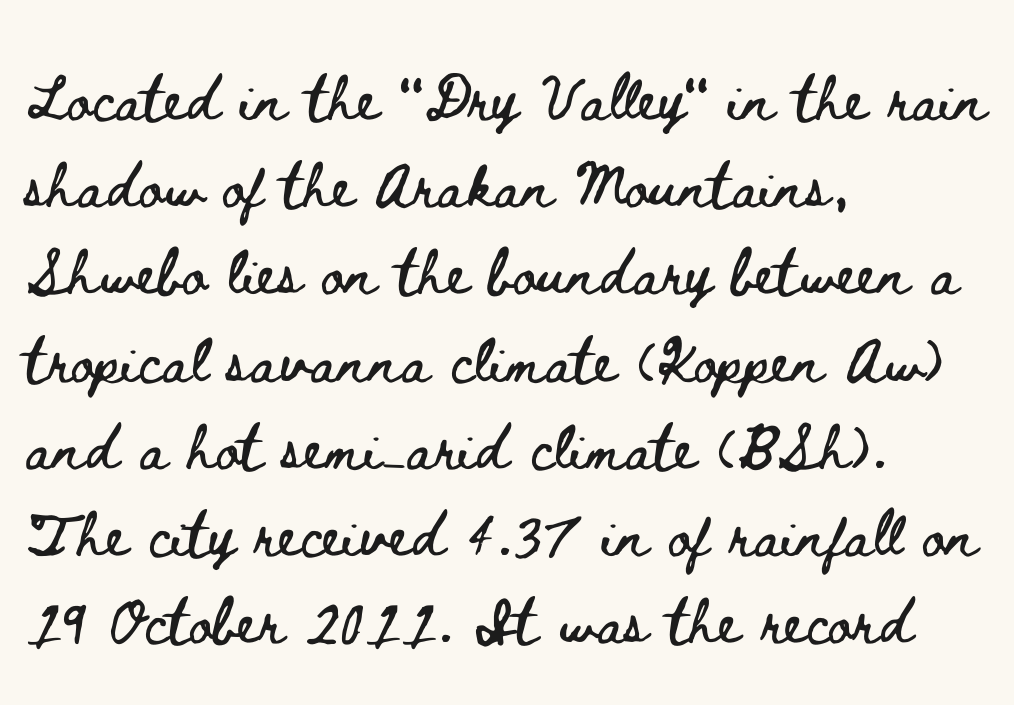
Q: Is the text italic (slanted)? A: Yes.
Q: Is the text underlined? A: No.
Q: How is the paragraph aligned? A: Left-aligned.
Q: Is the spacing between letters normal or unusually wide? A: Normal.
Q: Is the spacing between lines tight, normal or loose? A: Normal.
Q: Width (condensed, normal, or wide)? A: Wide.
Q: Stroke contrast? A: Low.
Q: x-height? A: Small.
Q: Monospaced? A: No.
